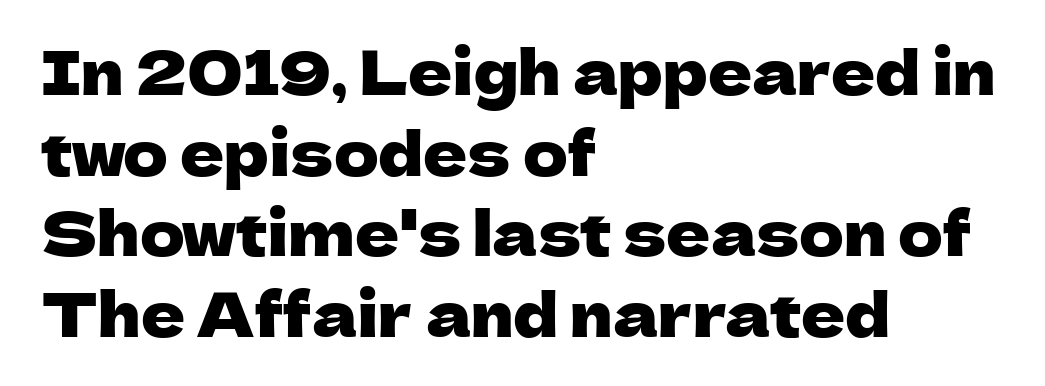
The passage shown has conventional tracking throughout. A roman cut, with each character standing at attention. Each letter keeps its own natural width here, so spacing adapts to shape. All the whitespace from short lines collects on the right. The designer left line spacing at the default. Rule under the text: the space is simply empty.
